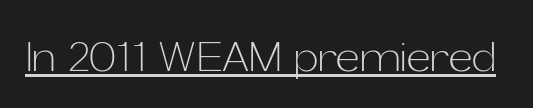
When letters stand straight like this, we call the style roman or upright. Nothing sits at the stroke ends, so this counts as sans-serif. The rendering uses the underline text-decoration. Caption: face not bold, strokes unweighted.
